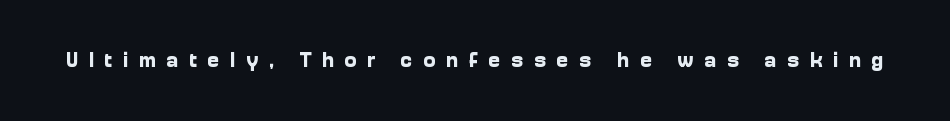
Underlining? Definitely not there. Tall strokes in this sample are plumb rather than angled. Weight check: bold — yes, fully. Observe the wide spacing: letters keep a clear distance from each other.
